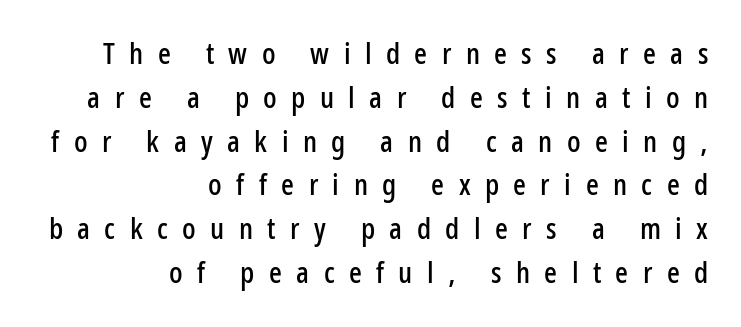
The rendering shows plain stroke endings on the letterforms — a sans-serif design. The vertical gap from one line to the next is medium. You could not count columns in this text — the font is proportionally spaced. Upright lettering throughout.
